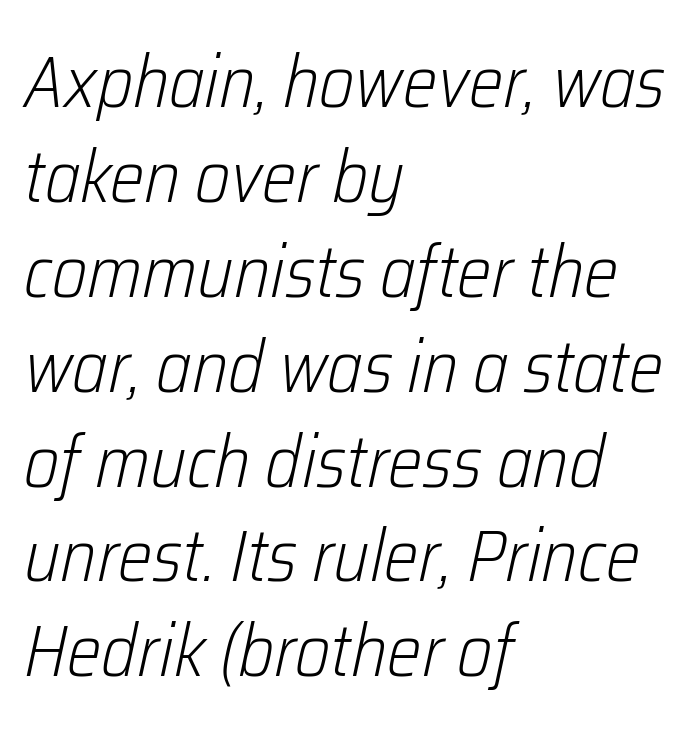
Q: Is the text bold? A: No.
Q: Is the text italic (slanted)? A: Yes, it leans right by about 12 degrees.
Q: Is the text underlined? A: No.
Q: How is the paragraph aligned? A: Left-aligned.
Q: Is the spacing between letters normal or unusually wide? A: Normal.
Q: Is the spacing between lines tight, normal or loose? A: Normal.
Q: Width (condensed, normal, or wide)? A: Condensed.
Q: Stroke contrast? A: Low.
Q: x-height? A: Medium.
Q: Monospaced? A: No.
